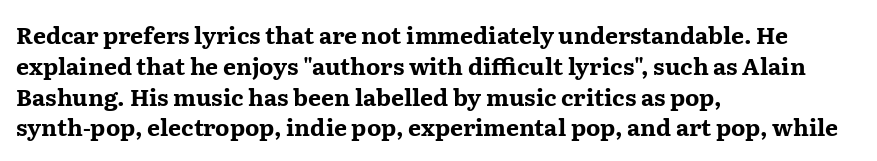
{"italic": "no", "bold": "yes", "underline": "no", "align": "left", "line_spacing": "normal", "line_spacing_ratio": 1.34, "letter_spacing": "normal", "letter_spacing_em": 0.0, "glyph_px": 23}
